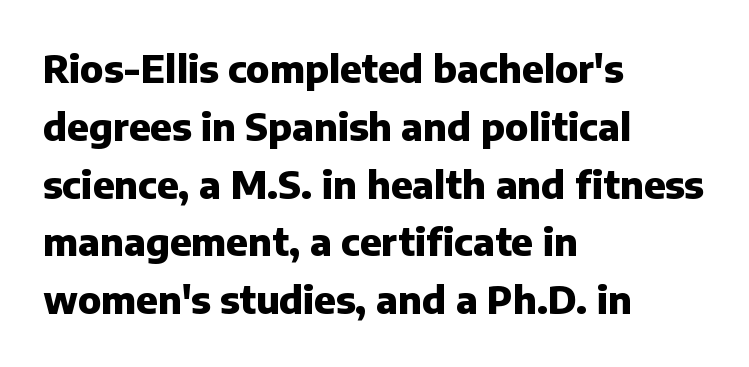
Q: Is the text bold? A: Yes.
Q: Is the text italic (slanted)? A: No, it is upright.
Q: Is the typeface a serif or a sans-serif typeface? A: Sans-serif.
Q: Is the text underlined? A: No.
Q: How is the paragraph aligned? A: Left-aligned.
Q: Is the spacing between letters normal or unusually wide? A: Normal.
Q: Is the spacing between lines tight, normal or loose? A: Normal.
Q: Width (condensed, normal, or wide)? A: Normal.
Q: Stroke contrast? A: Low.
Q: x-height? A: Medium.
Q: Monospaced? A: No.
